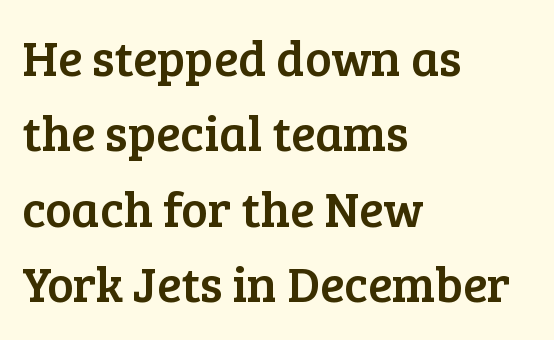
Which margin do the lines hug? The left one — the right edge is uneven. The foot of each line stays bare and open. The axis of the letterforms is exactly vertical. The typeface chosen for these lines features serifs.
